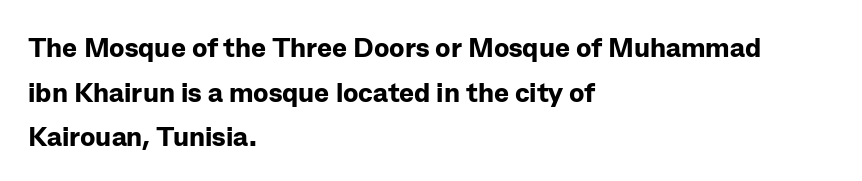
{"serif": "no", "italic": "no", "bold": "yes", "weight": "bold", "width": "normal", "stroke_contrast": "low", "x_height": "medium", "monospaced": "no", "underline": "no", "align": "left", "line_spacing": "normal", "line_spacing_ratio": 1.59, "letter_spacing": "normal", "letter_spacing_em": 0.0, "glyph_px": 28}
